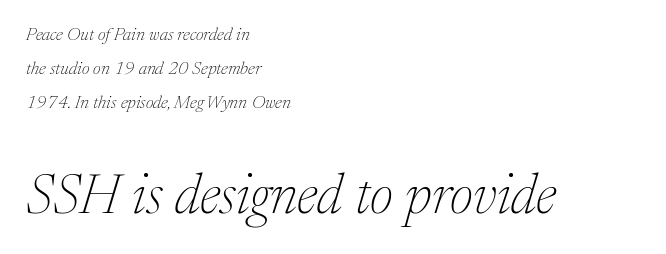
Q: Is the text bold? A: No.
Q: Is the text italic (slanted)? A: Yes, it leans right by about 17 degrees.
Q: Is the typeface a serif or a sans-serif typeface? A: Serif.
Q: Is the text underlined? A: No.
Q: How is the paragraph aligned? A: Left-aligned.
Q: Is the spacing between letters normal or unusually wide? A: Normal.
Q: Which block of text is set in a larger size, the first (top) or the second (bottom)? A: The second (bottom) one.
Q: Width (condensed, normal, or wide)? A: Normal.
Q: Stroke contrast? A: Medium.
Q: x-height? A: Medium.
Q: Monospaced? A: No.
